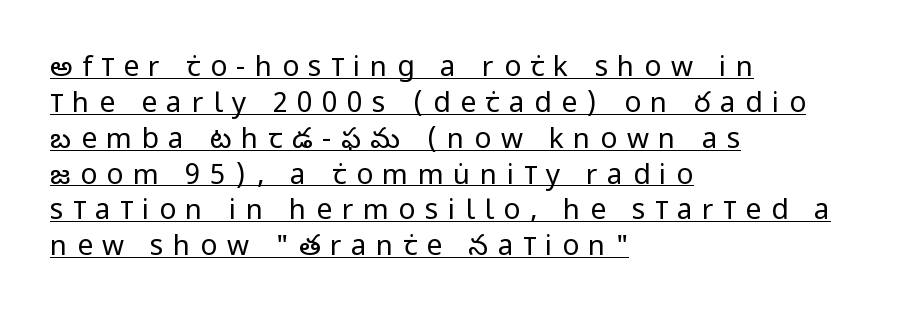
The image shows 28 px regular-weight, condensed sans-serif type, upright; set left-aligned, normal line spacing (1.28x), unusually wide letter spacing (+0.34 em), underlined; low stroke contrast and a large x-height.
